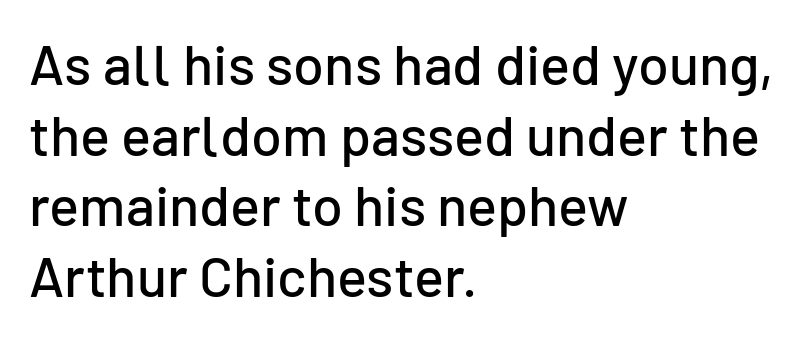
Q: Is the text italic (slanted)? A: No, it is upright.
Q: Is the typeface a serif or a sans-serif typeface? A: Sans-serif.
Q: Is the text underlined? A: No.
Q: How is the paragraph aligned? A: Left-aligned.
Q: Is the spacing between letters normal or unusually wide? A: Normal.
Q: Is the spacing between lines tight, normal or loose? A: Normal.
Q: Width (condensed, normal, or wide)? A: Normal.
Q: Stroke contrast? A: Low.
Q: x-height? A: Medium.
Q: Monospaced? A: No.
